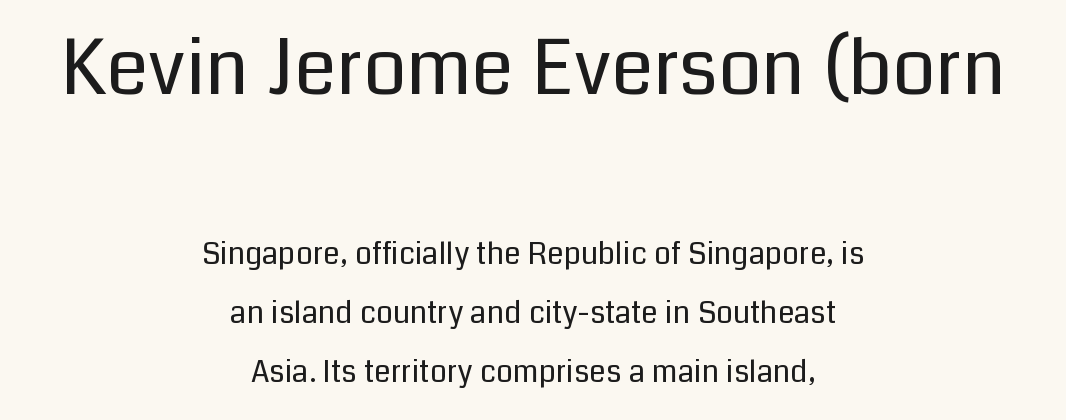
A student would notice the top passage is typeset larger than what follows. The lines are spread far apart with generous leading. This sample has the flowing, uneven cadence of proportional lettering. The letters carry no serifs — their stems end cleanly without finishing strokes.
